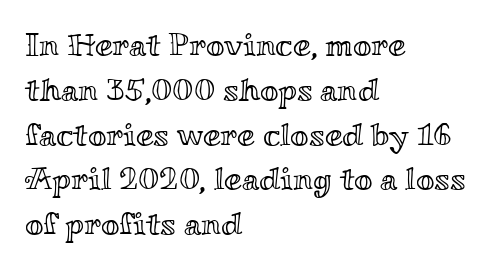
Q: Is the text italic (slanted)? A: No, it is upright.
Q: Is the text underlined? A: No.
Q: How is the paragraph aligned? A: Left-aligned.
Q: Is the spacing between letters normal or unusually wide? A: Normal.
Q: Is the spacing between lines tight, normal or loose? A: Normal.
Q: Width (condensed, normal, or wide)? A: Wide.
Q: x-height? A: Small.
Q: Monospaced? A: No.
